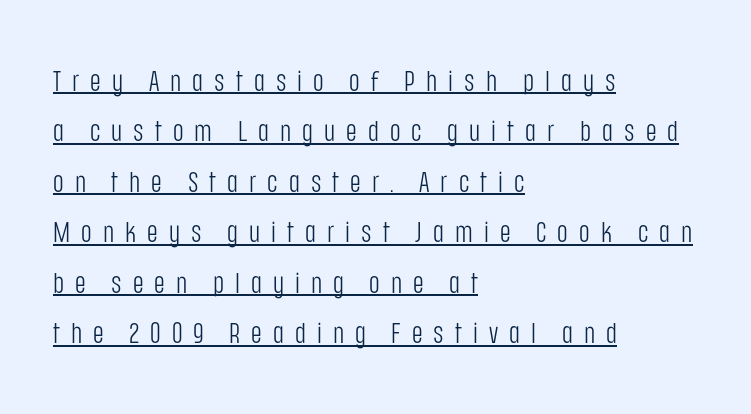
Q: Is the text bold? A: No.
Q: Is the text italic (slanted)? A: No, it is upright.
Q: Is the typeface a serif or a sans-serif typeface? A: Sans-serif.
Q: Is the text underlined? A: Yes.
Q: How is the paragraph aligned? A: Left-aligned.
Q: Is the spacing between letters normal or unusually wide? A: Unusually wide.
Q: Width (condensed, normal, or wide)? A: Condensed.
Q: Stroke contrast? A: Low.
Q: x-height? A: Large.
Q: Monospaced? A: No.
